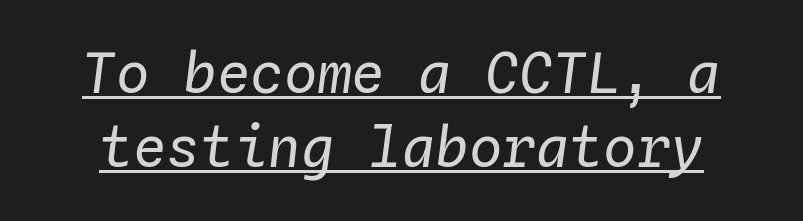
{"italic": "yes", "lean": "right", "slant_degrees": 4, "bold": "no", "weight": "regular", "width": "normal", "stroke_contrast": "low", "x_height": "medium", "monospaced": "yes", "underline": "yes", "line_spacing": "normal", "line_spacing_ratio": 1.33, "letter_spacing": "normal", "letter_spacing_em": 0.0, "glyph_px": 56}
